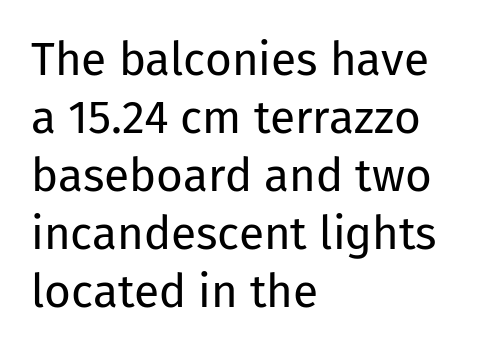
This sample uses plain, unmodified letter spacing. The lines are quadded left. Whoever set this chose a conventional vertical rhythm. No feet cap the strokes, marking this as sans-serif type. Here the designer chose a conventional face with non-uniform glyph widths. A roman cut, with each character standing at attention.
